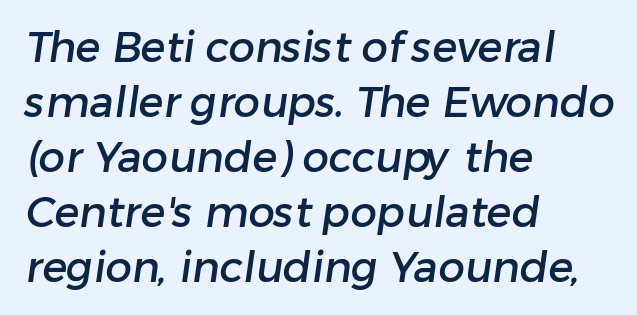
The passage shown stacks its lines at a standard gap. Short and long lines alike share a common starting point at left. The letters advance in unequal steps, a hallmark of proportional type. Nobody touched the tracking dial on this one.
